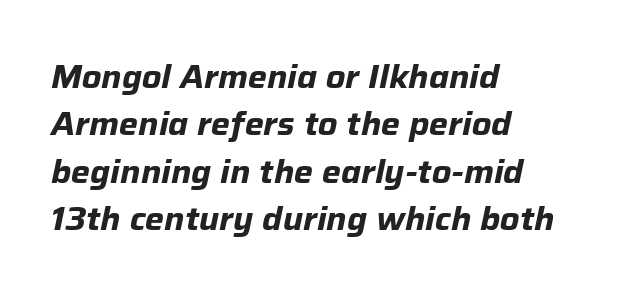
Looking at the ascenders, they clearly lean. Beneath every word, the page is bare. Note the varied advance widths — an 'i' is clearly narrower than an 'm'. Is the block centered? No — it sits flush against the left margin. In terms of leading, this rendering sits right in the middle. Characters follow at the spacing the type designer built in.
